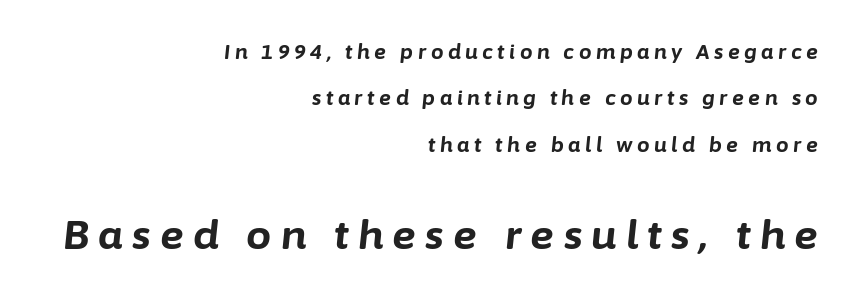
The rendering uses natural spacing where letterforms have individual widths. The face used here has a pronounced slope to its letters. The face used here is rendered with a markedly widened letterfit. The gap between lines stays unmarked. The block of text is sparse from top to bottom, with ample space between rows.
